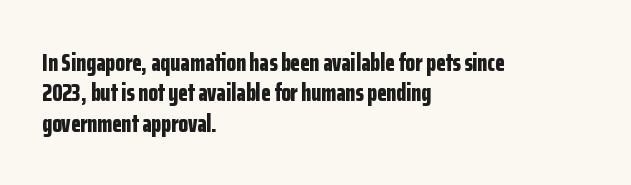
Q: Is the text bold? A: Yes.
Q: Is the text italic (slanted)? A: No, it is upright.
Q: Is the text underlined? A: No.
Q: How is the paragraph aligned? A: Left-aligned.
Q: Is the spacing between letters normal or unusually wide? A: Normal.
